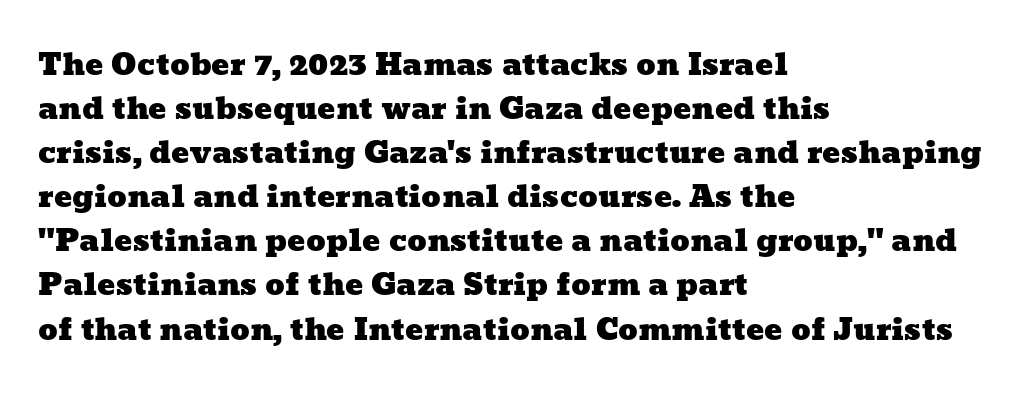
Q: Is the text underlined? A: No.
Q: How is the paragraph aligned? A: Left-aligned.
Q: Is the spacing between letters normal or unusually wide? A: Normal.
Q: Is the spacing between lines tight, normal or loose? A: Normal.
Q: Width (condensed, normal, or wide)? A: Wide.
Q: Stroke contrast? A: Low.
Q: x-height? A: Medium.
Q: Monospaced? A: No.
